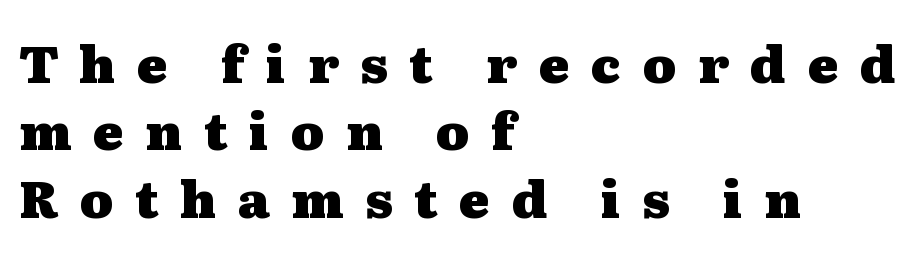
{"serif": "yes", "italic": "no", "bold": "yes", "weight": "heavy", "width": "wide", "stroke_contrast": "medium", "x_height": "medium", "monospaced": "no", "underline": "no", "align": "left", "line_spacing": "normal", "line_spacing_ratio": 1.32, "letter_spacing": "wide", "letter_spacing_em": 0.42, "glyph_px": 51}
